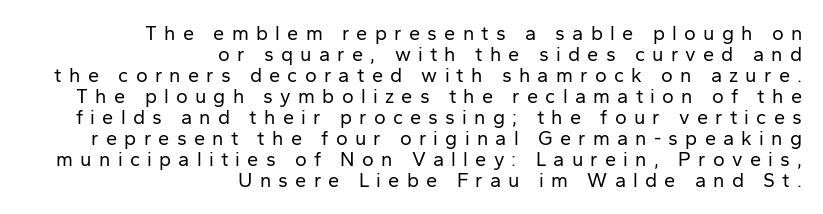
Q: Is the text bold? A: No.
Q: Is the text italic (slanted)? A: No, it is upright.
Q: Is the text underlined? A: No.
Q: How is the paragraph aligned? A: Right-aligned.
Q: Is the spacing between letters normal or unusually wide? A: Unusually wide.
Q: Is the spacing between lines tight, normal or loose? A: Tight.
